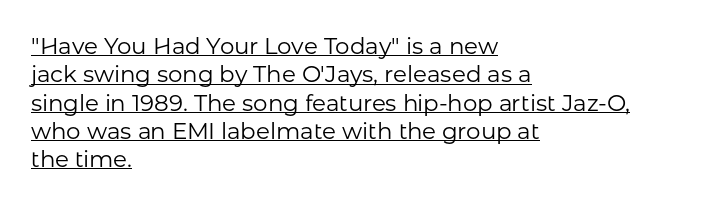
Q: Is the text bold? A: No.
Q: Is the text italic (slanted)? A: No, it is upright.
Q: Is the text underlined? A: Yes.
Q: How is the paragraph aligned? A: Left-aligned.
Q: Is the spacing between letters normal or unusually wide? A: Normal.
